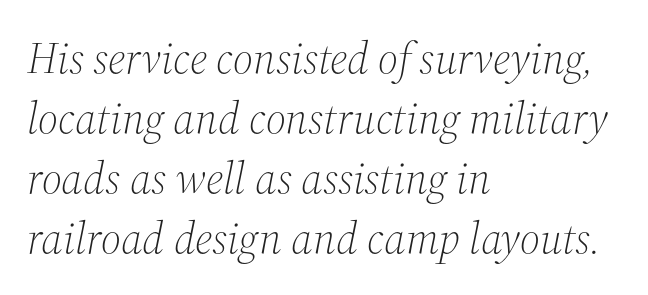
Each row of text sits above clean, open space. Alignment: flush left. The font sits on the lighter half of the weight spectrum, regular included. This sample uses plain, unmodified letter spacing.
